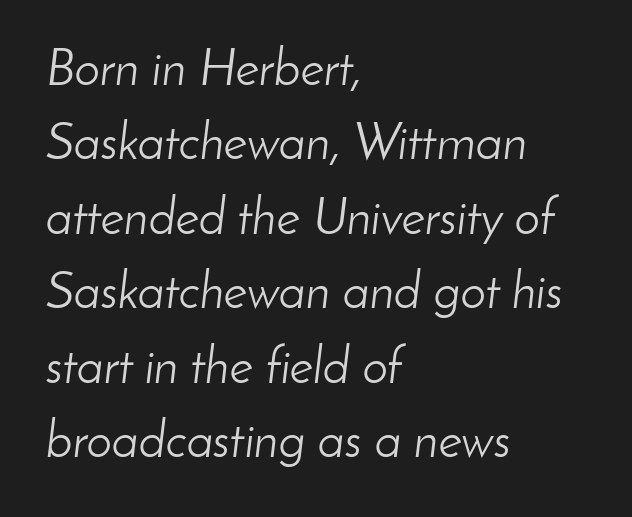
Reading down the block, your eye returns to a fixed left position each line. Default kerning and tracking; the words read as compact shapes. What's the leading like? Ordinary, nothing unusual. This sample has the flowing, uneven cadence of proportional lettering.
